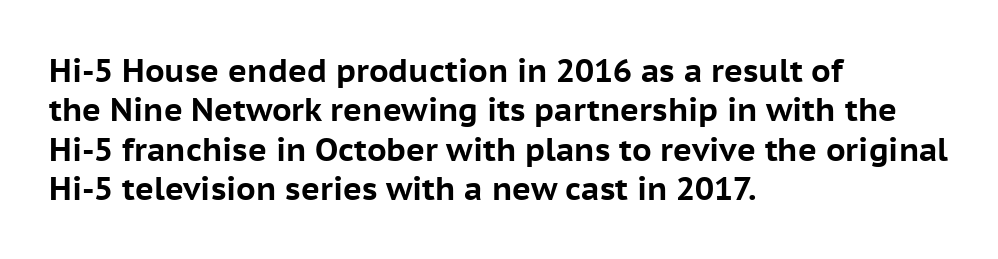
Q: Is the text bold? A: Yes.
Q: Is the text italic (slanted)? A: No, it is upright.
Q: Is the typeface a serif or a sans-serif typeface? A: Sans-serif.
Q: Is the text underlined? A: No.
Q: How is the paragraph aligned? A: Left-aligned.
Q: Is the spacing between letters normal or unusually wide? A: Normal.
Q: Width (condensed, normal, or wide)? A: Normal.
Q: Stroke contrast? A: Low.
Q: x-height? A: Medium.
Q: Monospaced? A: No.
